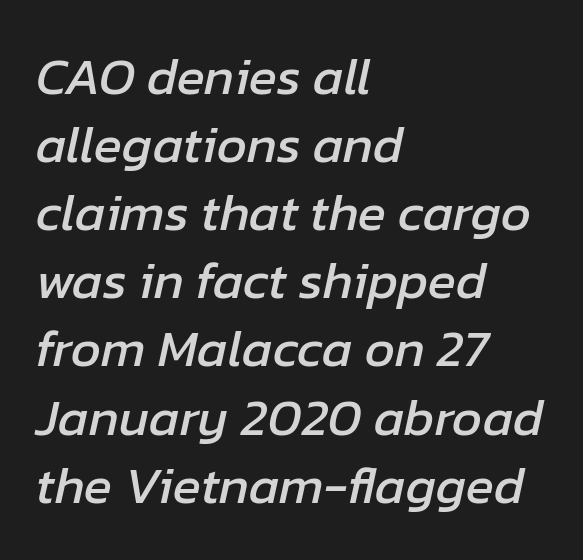
The image shows 52 px text type, italic (leaning right); set left-aligned, normal line spacing (1.31x), normal letter spacing, not underlined; low stroke contrast and a medium x-height.
